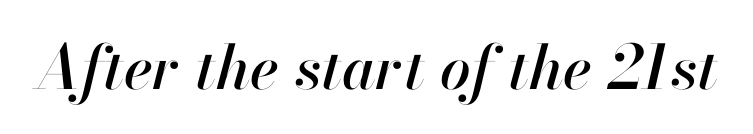
Q: Is the text italic (slanted)? A: Yes, it leans right by about 13 degrees.
Q: Is the text underlined? A: No.
Q: Is the spacing between letters normal or unusually wide? A: Normal.
Q: Width (condensed, normal, or wide)? A: Normal.
Q: Stroke contrast? A: High.
Q: x-height? A: Small.
Q: Monospaced? A: No.
